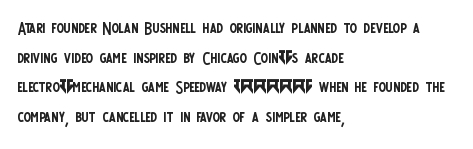
Q: Is the text bold? A: No.
Q: Is the text italic (slanted)? A: No, it is upright.
Q: Is the text underlined? A: No.
Q: How is the paragraph aligned? A: Left-aligned.
Q: Is the spacing between letters normal or unusually wide? A: Normal.
Q: Is the spacing between lines tight, normal or loose? A: Normal.
